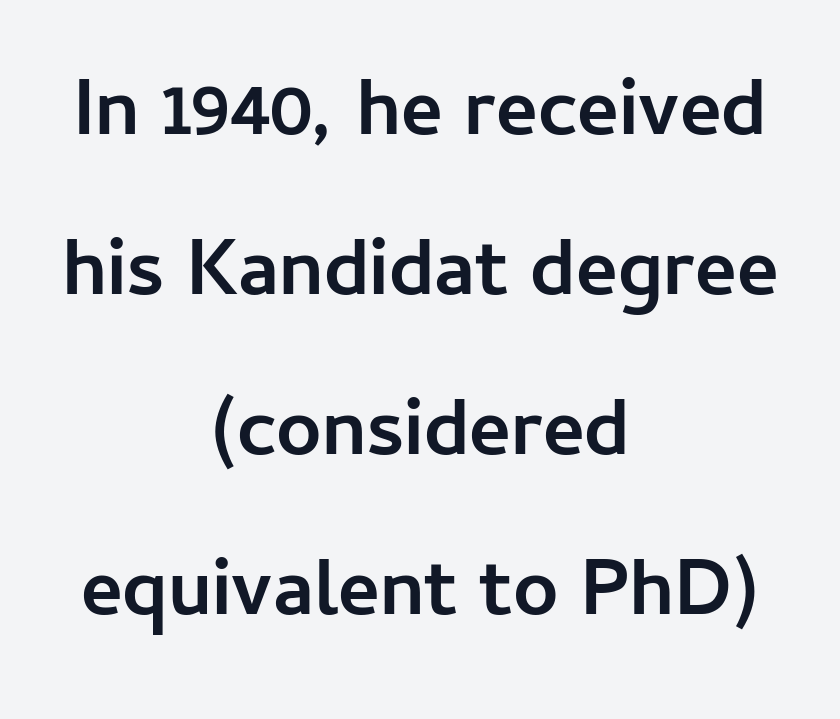
Q: Is the text bold? A: Yes.
Q: Is the text italic (slanted)? A: No, it is upright.
Q: Is the typeface a serif or a sans-serif typeface? A: Sans-serif.
Q: Is the text underlined? A: No.
Q: How is the paragraph aligned? A: Centered.
Q: Is the spacing between letters normal or unusually wide? A: Normal.
Q: Is the spacing between lines tight, normal or loose? A: Loose.
Q: Width (condensed, normal, or wide)? A: Normal.
Q: Stroke contrast? A: Low.
Q: x-height? A: Medium.
Q: Monospaced? A: No.
